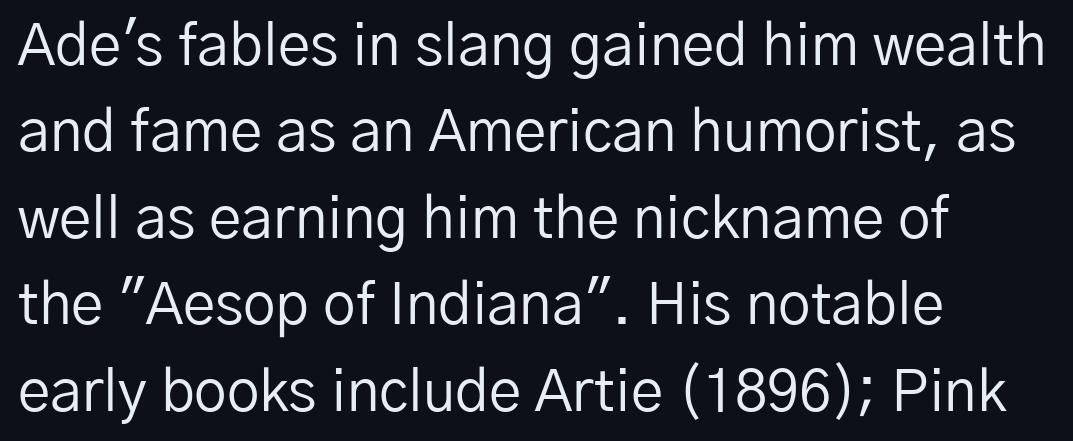
Q: Is the text bold? A: No.
Q: Is the text italic (slanted)? A: No, it is upright.
Q: Is the typeface a serif or a sans-serif typeface? A: Sans-serif.
Q: Is the text underlined? A: No.
Q: How is the paragraph aligned? A: Left-aligned.
Q: Is the spacing between letters normal or unusually wide? A: Normal.
Q: Is the spacing between lines tight, normal or loose? A: Normal.
Q: Width (condensed, normal, or wide)? A: Normal.
Q: Stroke contrast? A: Low.
Q: x-height? A: Medium.
Q: Monospaced? A: No.
